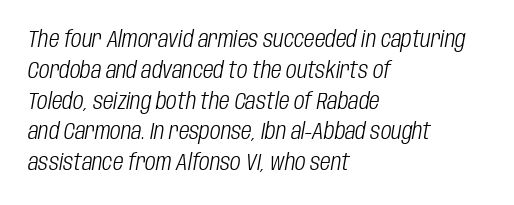
{"italic": "yes", "lean": "right", "slant_degrees": 10, "bold": "no", "underline": "no", "align": "left", "line_spacing": "normal", "line_spacing_ratio": 1.34, "letter_spacing": "normal", "letter_spacing_em": 0.0, "glyph_px": 23}
